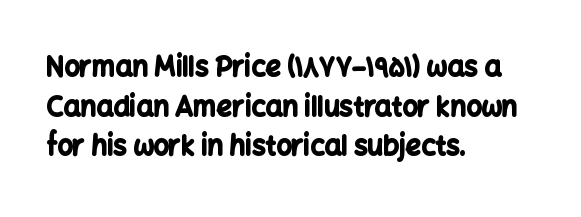
The image shows 27 px bold type, upright; set left-aligned, normal line spacing (1.47x), normal letter spacing, not underlined.
